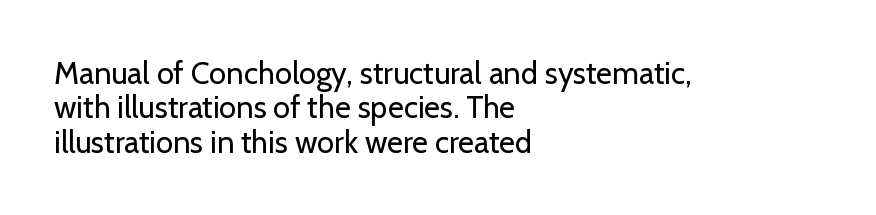
{"serif": "no", "italic": "no", "bold": "no", "weight": "regular", "width": "normal", "stroke_contrast": "low", "x_height": "medium", "monospaced": "no", "underline": "no", "align": "left", "line_spacing": "tight", "line_spacing_ratio": 1.11, "letter_spacing": "normal", "letter_spacing_em": 0.0, "glyph_px": 31}
